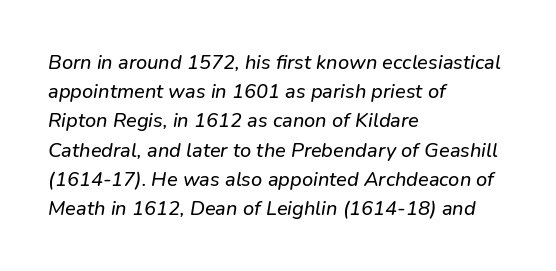
The image shows 20 px text type; set left-aligned, normal line spacing (1.46x), normal letter spacing, not underlined.
